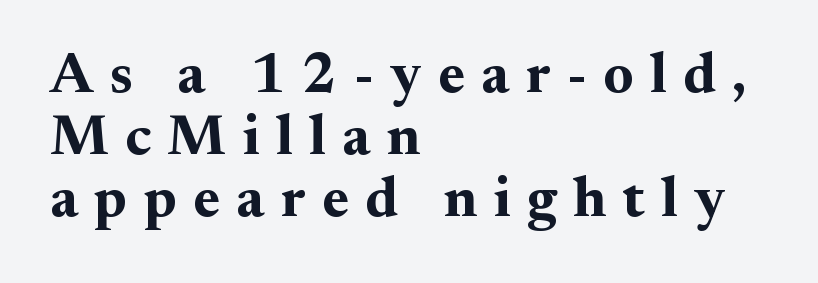
Is the type bold? Yes — the strokes are clearly thick and heavy. These lines are composed in type with serifs. A typesetter would call this heavily tracked-out type. This sample uses an upright cut, with every glyph sitting square on the baseline. Spacing verdict: proportional, widths tailored to each character.
